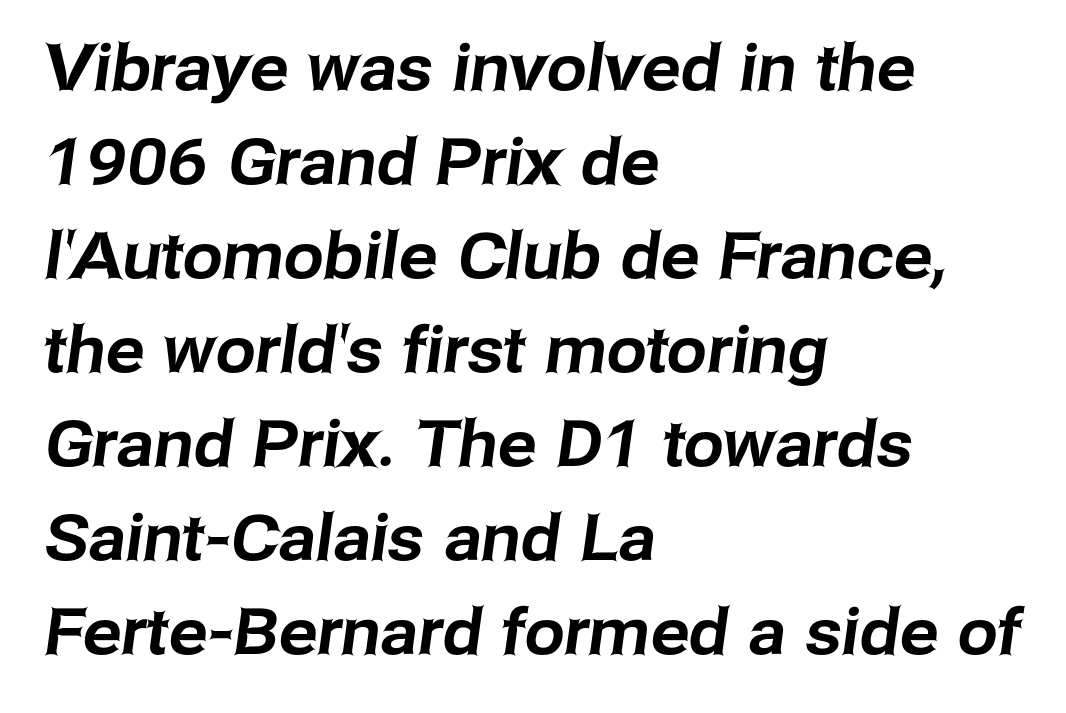
{"serif": "no", "width": "normal", "stroke_contrast": "low", "x_height": "medium", "monospaced": "no", "underline": "no", "align": "left", "line_spacing": "normal", "line_spacing_ratio": 1.47, "letter_spacing": "normal", "letter_spacing_em": 0.0, "glyph_px": 64}
